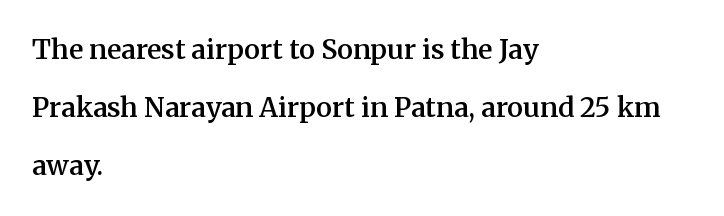
The letters are semibold — heavier than regular but short of a full bold. Characters remain perfectly vertical along every line. The passage is arranged the way most books set body copy — flush left. How would I describe the line gaps? Wide and relaxed. Caption: standard tracking, unaltered. A clean baseline with only descenders dipping below it.
